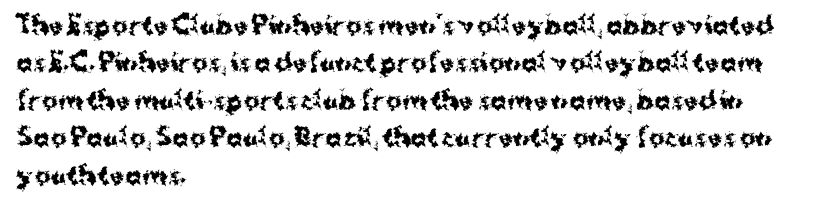
Q: Is the text bold? A: Yes.
Q: Is the text italic (slanted)? A: No, it is upright.
Q: Is the text underlined? A: No.
Q: How is the paragraph aligned? A: Left-aligned.
Q: Is the spacing between letters normal or unusually wide? A: Normal.
Q: Is the spacing between lines tight, normal or loose? A: Normal.
